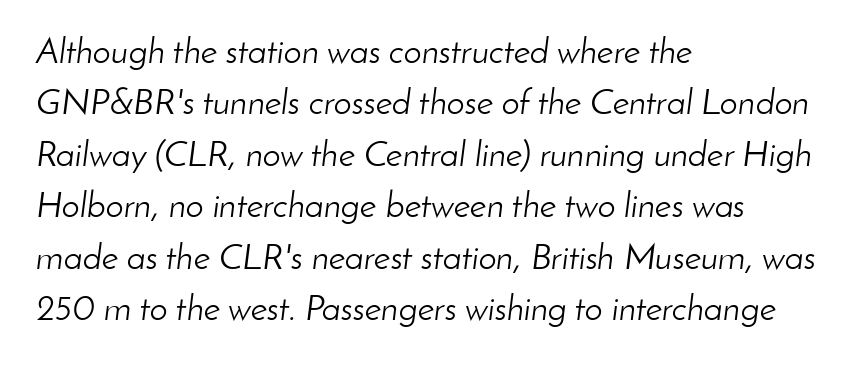
Q: Is the text bold? A: No.
Q: Is the text italic (slanted)? A: Yes, it leans right by about 8 degrees.
Q: Is the text underlined? A: No.
Q: How is the paragraph aligned? A: Left-aligned.
Q: Is the spacing between letters normal or unusually wide? A: Normal.
Q: Is the spacing between lines tight, normal or loose? A: Normal.
Q: Width (condensed, normal, or wide)? A: Normal.
Q: Stroke contrast? A: Low.
Q: x-height? A: Small.
Q: Monospaced? A: No.
